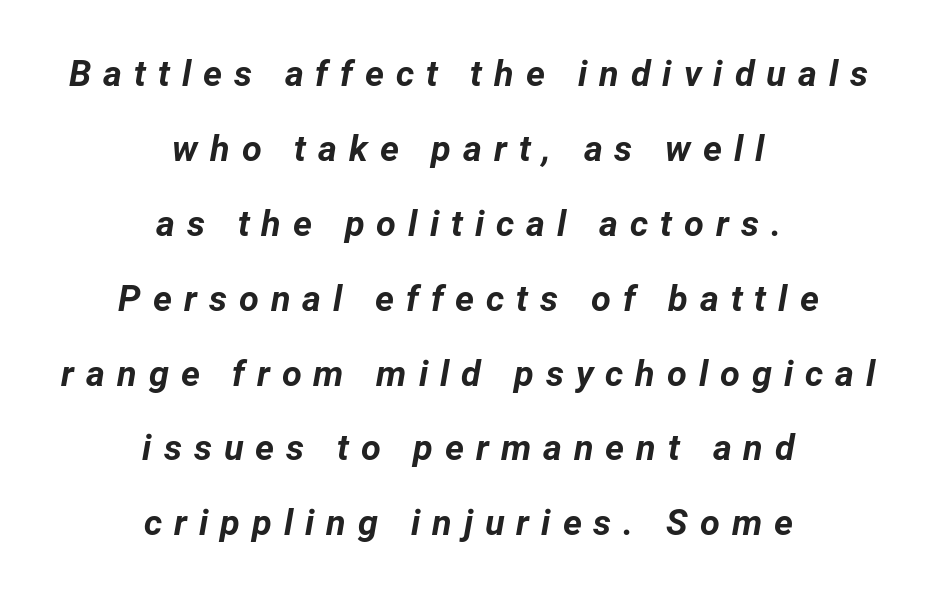
Notice how the stems are inclined rather than vertical — that's the hallmark of italics. Widely set lines give the paragraph a tall, airy silhouette. Characters follow at a spacing far wider than the type designer built in. Descenders hang freely into open space. Heavy-handed strokes throughout: this text is bold.
